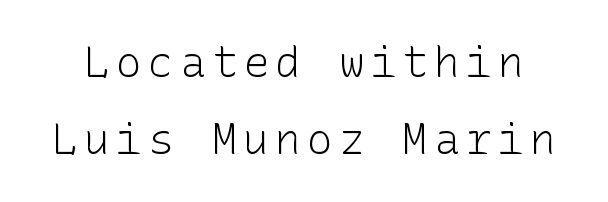
Letters rest on an invisible, unmarked baseline. The axis of the letterforms is exactly vertical. Are there feet on the stems? There aren't — it's a sans. No chunkiness to these letters — they're not bold.
